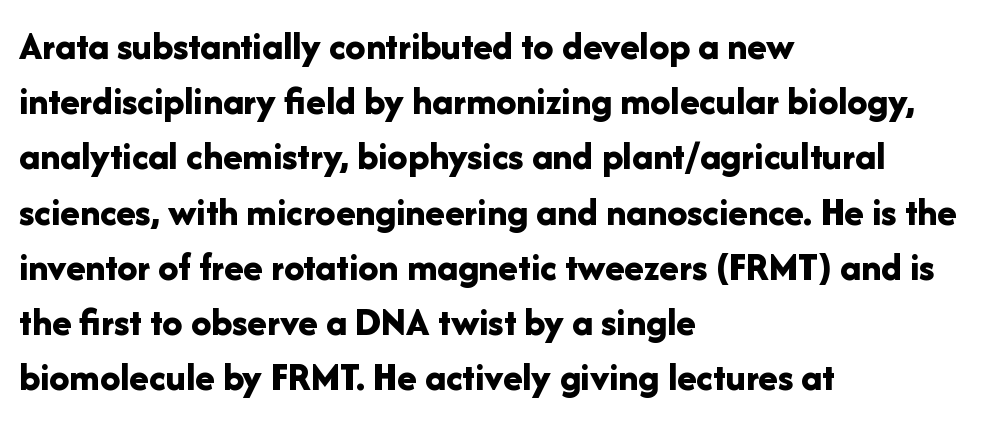
Q: Is the text bold? A: Yes.
Q: Is the text italic (slanted)? A: No, it is upright.
Q: Is the typeface a serif or a sans-serif typeface? A: Sans-serif.
Q: Is the text underlined? A: No.
Q: How is the paragraph aligned? A: Left-aligned.
Q: Is the spacing between letters normal or unusually wide? A: Normal.
Q: Is the spacing between lines tight, normal or loose? A: Normal.
Q: Width (condensed, normal, or wide)? A: Normal.
Q: Stroke contrast? A: Low.
Q: x-height? A: Medium.
Q: Monospaced? A: No.
